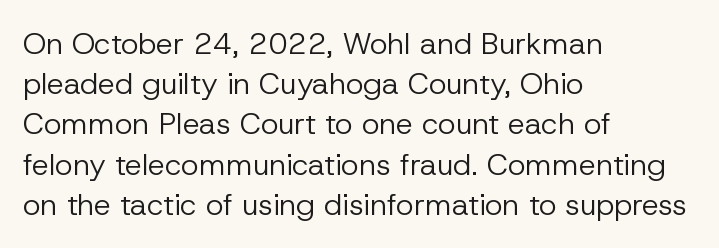
Is the block centered? No — it sits flush against the left margin. Beneath every word, the page is bare. Grotesque or geometric, the face here clearly has no serifs. Look at the tracking — it's just the regular setting, nothing added. Line spacing here is normal. Here the designer chose a conventional face with non-uniform glyph widths.
